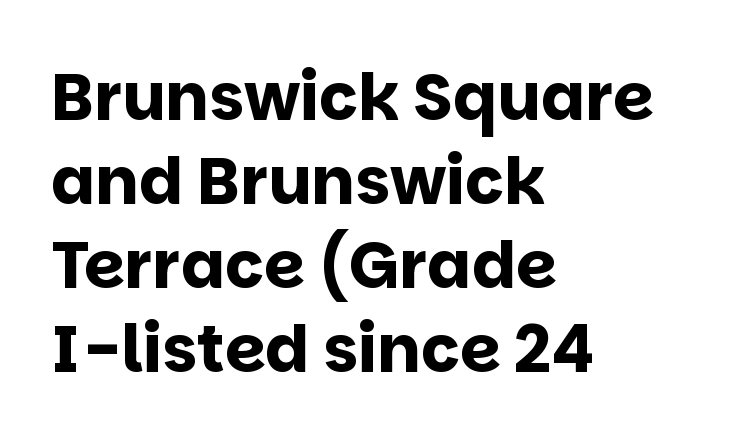
The line texture is even and compact thanks to regular tracking. Each letter's strokes conclude bluntly, with no projecting serifs. Spacing verdict: proportional, widths tailored to each character. The setting favours the left margin, as ordinary paragraphs usually do. Typesetter's note: full bold, strokes at maximum text heaviness. You can tell it's not italic because the verticals are truly vertical.
